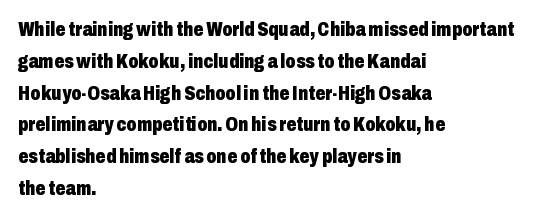
Upright lettering throughout. The foot of each line stays bare and open. Line spacing here is normal. The letters sit at their default tracking, neither squeezed nor spread. The setting favours the left margin, as ordinary paragraphs usually do. These words are printed bold, with thick strokes throughout.
